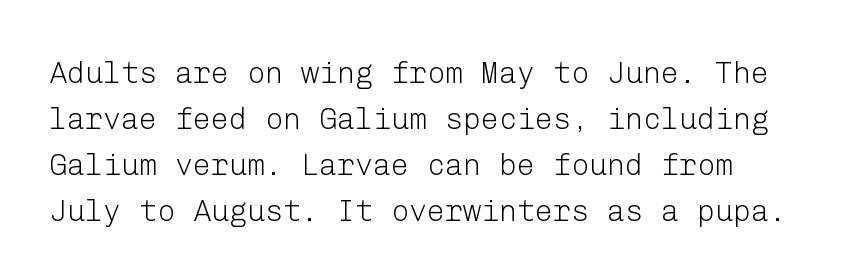
{"serif": "no", "italic": "no", "bold": "no", "weight": "light", "width": "normal", "stroke_contrast": "low", "x_height": "medium", "underline": "no", "line_spacing": "normal", "line_spacing_ratio": 1.53, "letter_spacing": "normal", "letter_spacing_em": 0.0, "glyph_px": 30}
